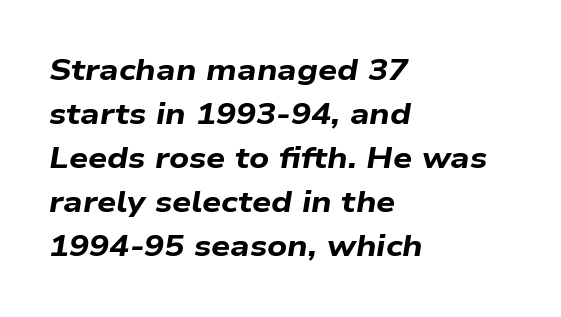
{"italic": "yes", "lean": "right", "slant_degrees": 9, "bold": "yes", "weight": "bold", "width": "wide", "stroke_contrast": "low", "x_height": "medium", "monospaced": "no", "underline": "no", "align": "left", "line_spacing": "normal", "line_spacing_ratio": 1.47, "letter_spacing": "normal", "letter_spacing_em": 0.0, "glyph_px": 30}
